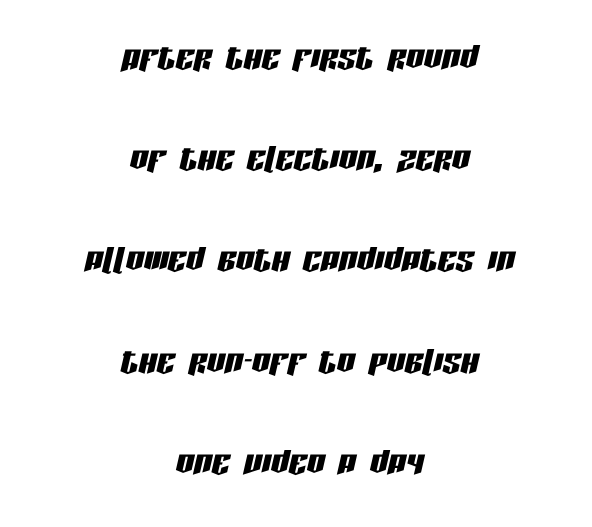
{"italic": "yes", "lean": "right", "slant_degrees": 13, "width": "condensed", "stroke_contrast": "low", "x_height": "large", "monospaced": "no", "underline": "no", "align": "center", "line_spacing": "loose", "line_spacing_ratio": 2.25, "letter_spacing": "normal", "letter_spacing_em": 0.0, "glyph_px": 45}
